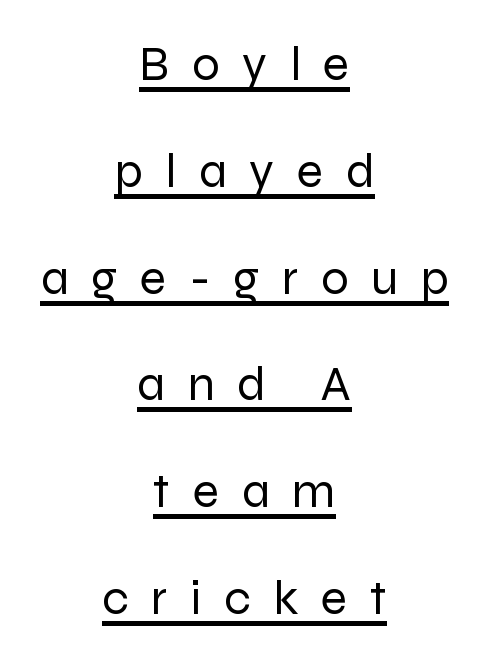
Q: Is the text bold? A: No.
Q: Is the text italic (slanted)? A: No, it is upright.
Q: Is the typeface a serif or a sans-serif typeface? A: Sans-serif.
Q: Is the text underlined? A: Yes.
Q: How is the paragraph aligned? A: Centered.
Q: Is the spacing between letters normal or unusually wide? A: Unusually wide.
Q: Is the spacing between lines tight, normal or loose? A: Loose.
Q: Width (condensed, normal, or wide)? A: Normal.
Q: Stroke contrast? A: Low.
Q: x-height? A: Medium.
Q: Monospaced? A: No.
